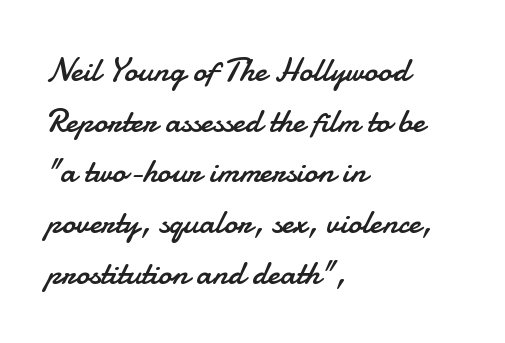
Caption: face not bold, strokes unweighted. Character widths vary here, with narrow letters taking less room than wide ones. I'd call this a sans setting — the letters go barefoot.
